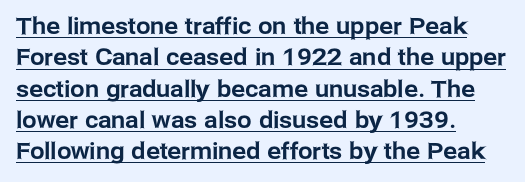
Q: Is the text italic (slanted)? A: No, it is upright.
Q: Is the text underlined? A: Yes.
Q: How is the paragraph aligned? A: Left-aligned.
Q: Is the spacing between letters normal or unusually wide? A: Normal.
Q: Is the spacing between lines tight, normal or loose? A: Normal.
